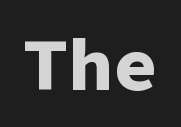
The glyphs in this specimen are sans serif. The glyphs have the mass of a bold cut. The space directly below the letters is spotless. The letterforms sit shoulder to shoulder at normal distance. The rendering uses typewriter-style spacing with identical character cells.
